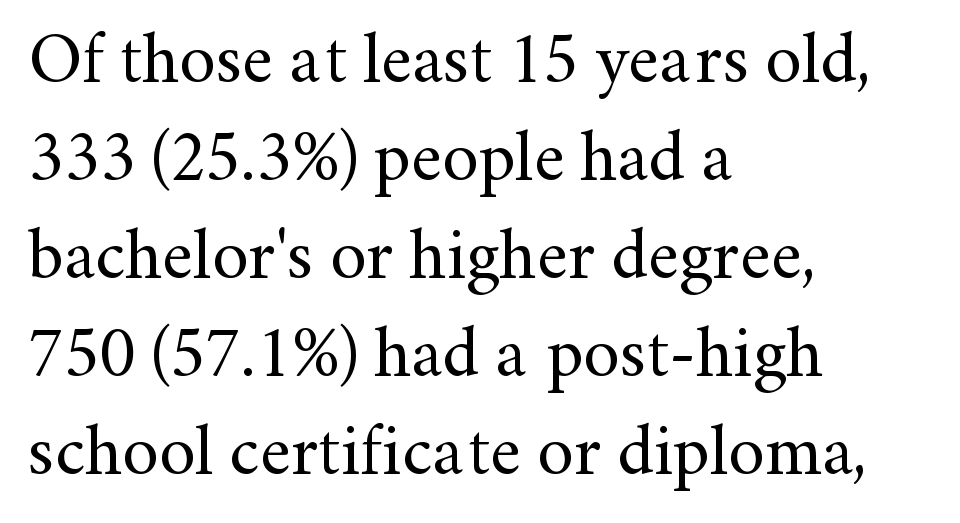
The image shows 72 px regular-weight serif type, upright; set left-aligned, normal line spacing (1.36x), normal letter spacing, not underlined; medium stroke contrast and a small x-height.
